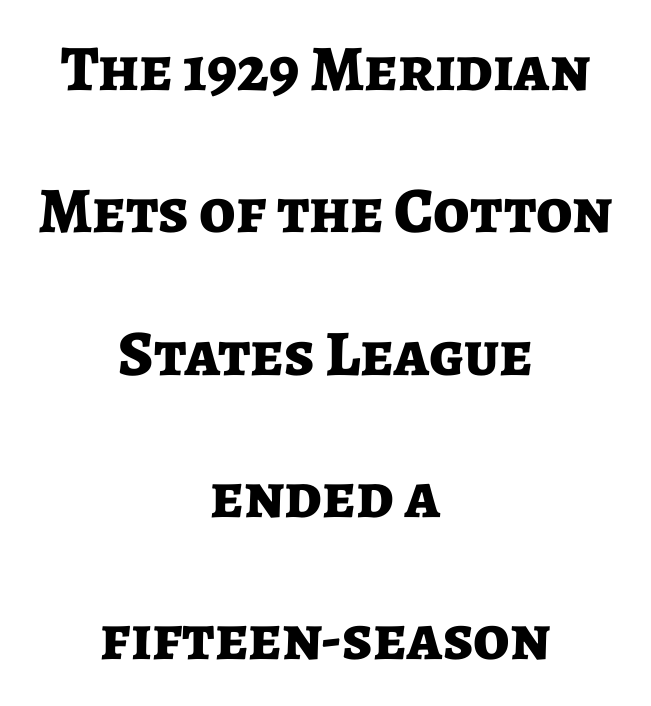
The typeface chosen for these lines omits serifs. A centered setting, common on invitations and titles, is used for this passage. The horizontal fit of the characters is conventional and even. Regarding leading, the lines here are spaced well apart. The letters stand straight up with perfectly vertical stems. Unmarked baselines from the first word to the last.
